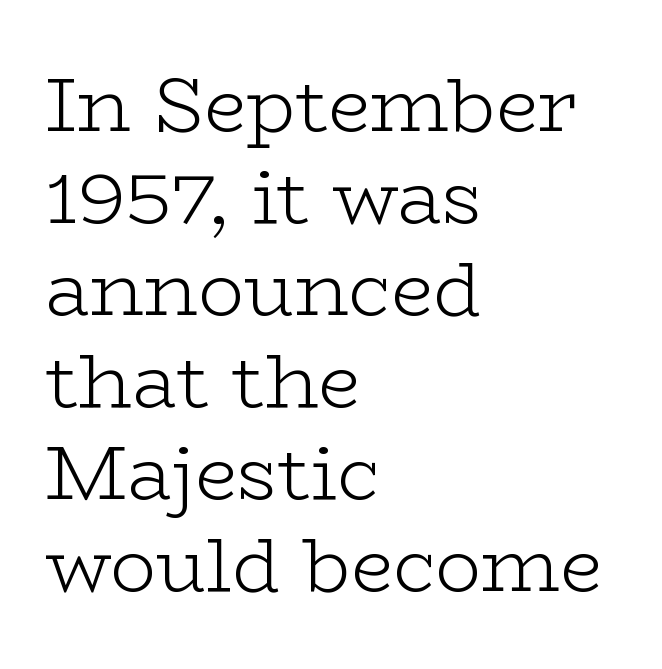
The image shows 76 px light, wide serif type, upright; set left-aligned, line spacing 1.21x, normal letter spacing, not underlined; low stroke contrast and a medium x-height.
